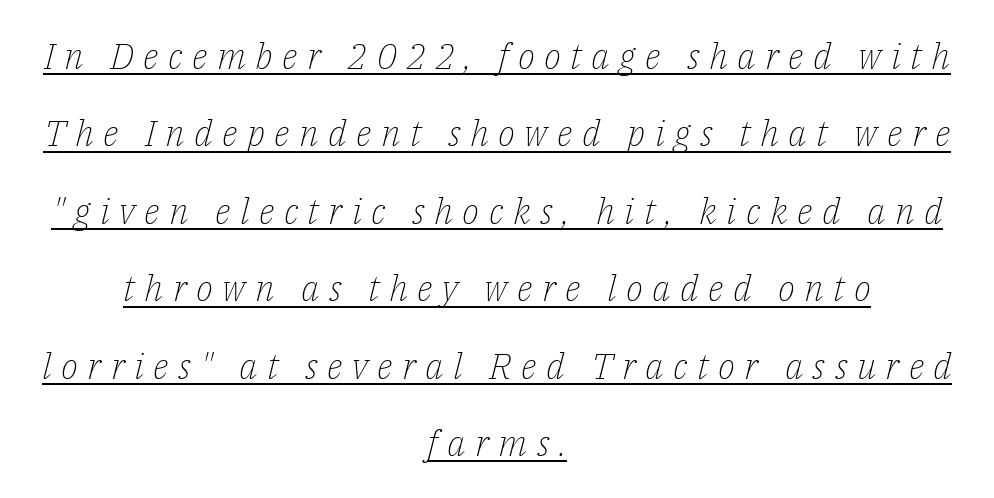
Q: Is the text bold? A: No.
Q: Is the text italic (slanted)? A: Yes, it leans right by about 14 degrees.
Q: Is the typeface a serif or a sans-serif typeface? A: Serif.
Q: Is the text underlined? A: Yes.
Q: How is the paragraph aligned? A: Centered.
Q: Is the spacing between letters normal or unusually wide? A: Unusually wide.
Q: Is the spacing between lines tight, normal or loose? A: Loose.
Q: Width (condensed, normal, or wide)? A: Normal.
Q: Stroke contrast? A: Low.
Q: x-height? A: Medium.
Q: Monospaced? A: No.
